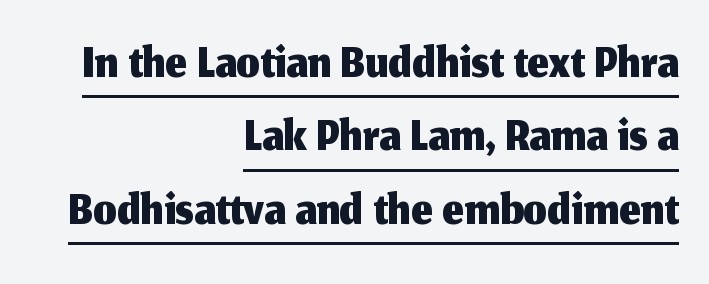
Observe the absence of serifs on each vertical stroke in this sample. Horizontal bands of white between lines are thin slivers. This sample uses plain, unmodified letter spacing. Casual observation: everything's shoved over to the right. Decoration check: the copy is underlined.
